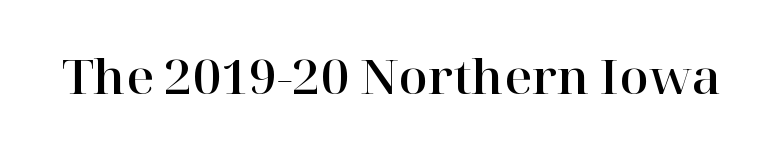
Q: Is the text italic (slanted)? A: No, it is upright.
Q: Is the typeface a serif or a sans-serif typeface? A: Serif.
Q: Is the text underlined? A: No.
Q: Is the spacing between letters normal or unusually wide? A: Normal.
Q: Width (condensed, normal, or wide)? A: Normal.
Q: Stroke contrast? A: High.
Q: x-height? A: Medium.
Q: Monospaced? A: No.
